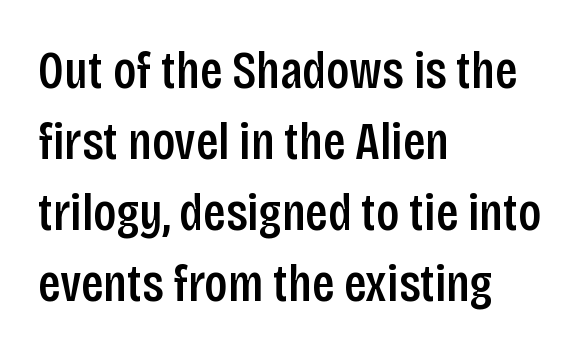
The image shows 53 px semibold, condensed sans-serif type, upright; set left-aligned, normal line spacing (1.34x), normal letter spacing, not underlined; low stroke contrast and a large x-height.
